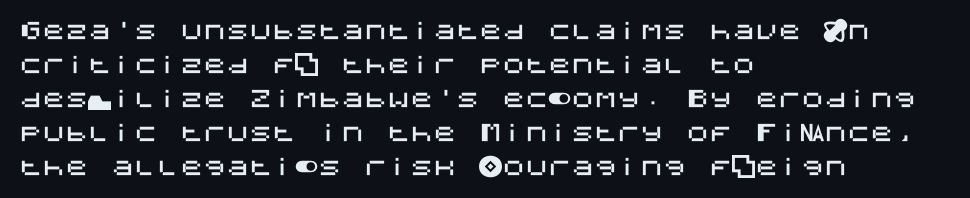
The image shows 23 px text type, upright; set left-aligned, normal line spacing (1.48x), normal letter spacing, not underlined.
